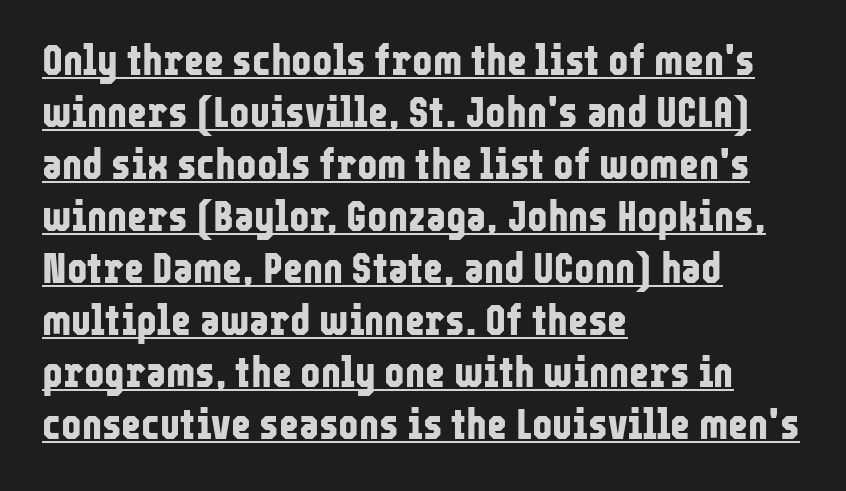
The face used here is proportionally spaced, like ordinary book or web type. Horizontally, the lines are justified to the leading edge only. In designer terms, the underline attribute is active on this setting. Between one letter and the next there's only the usual sliver of space.
